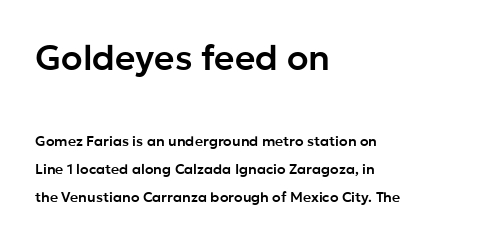
Q: Is the text italic (slanted)? A: No, it is upright.
Q: Is the typeface a serif or a sans-serif typeface? A: Sans-serif.
Q: Is the text underlined? A: No.
Q: How is the paragraph aligned? A: Left-aligned.
Q: Is the spacing between letters normal or unusually wide? A: Normal.
Q: Is the spacing between lines tight, normal or loose? A: Loose.
Q: Which block of text is set in a larger size, the first (top) or the second (bottom)? A: The first (top) one.
Q: Width (condensed, normal, or wide)? A: Normal.
Q: Stroke contrast? A: Low.
Q: x-height? A: Medium.
Q: Monospaced? A: No.
